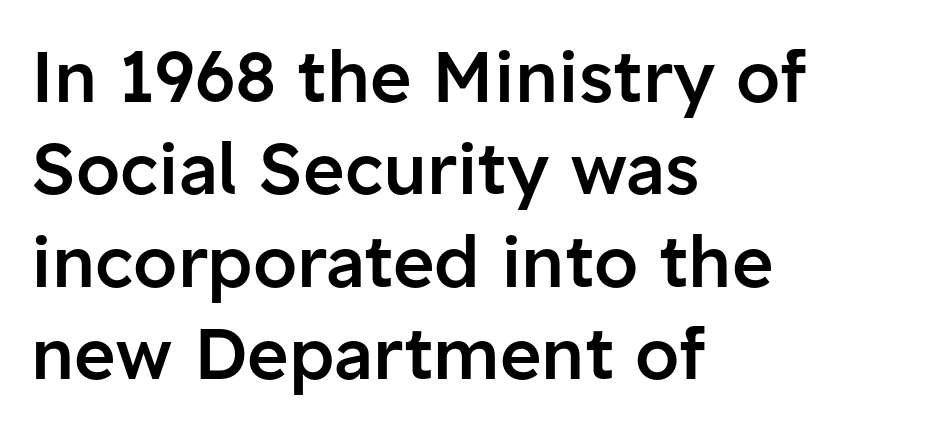
Look at the tracking — it's just the regular setting, nothing added. Style check: upright. Is the block centered? No — it sits flush against the left margin. Semibold letterforms, between regular and bold.
